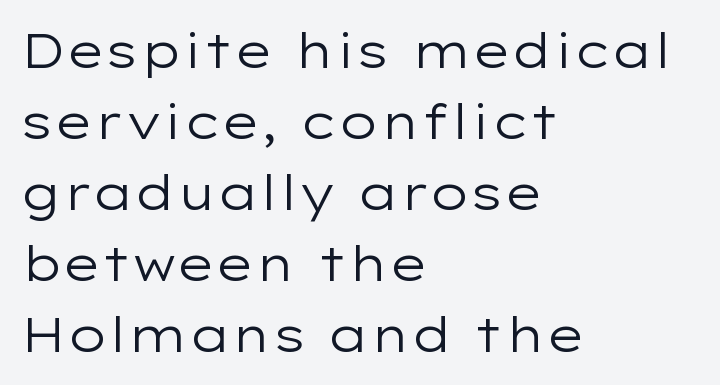
{"serif": "no", "italic": "no", "bold": "no", "weight": "regular", "width": "wide", "stroke_contrast": "low", "x_height": "medium", "monospaced": "no", "underline": "no", "align": "left", "line_spacing": "normal", "line_spacing_ratio": 1.48, "letter_spacing": "normal", "letter_spacing_em": 0.0, "glyph_px": 48}
